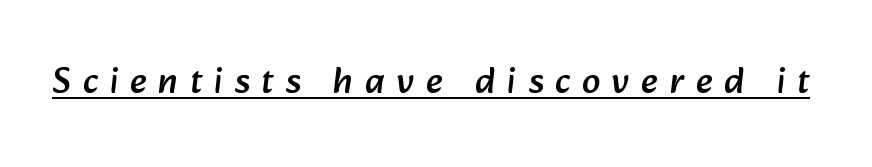
Q: Is the typeface a serif or a sans-serif typeface? A: Sans-serif.
Q: Is the text underlined? A: Yes.
Q: Is the spacing between letters normal or unusually wide? A: Unusually wide.
Q: Width (condensed, normal, or wide)? A: Normal.
Q: Stroke contrast? A: Low.
Q: x-height? A: Medium.
Q: Monospaced? A: No.
